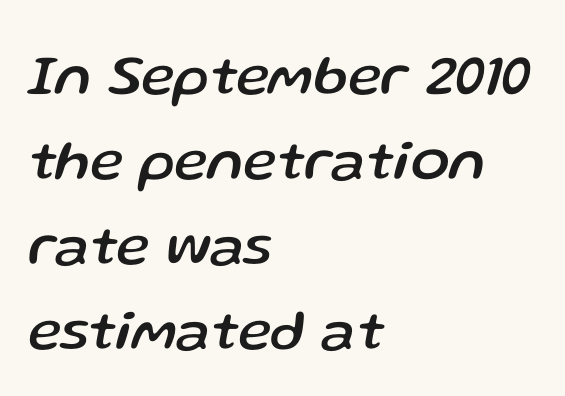
Q: Is the text italic (slanted)? A: Yes, it leans right by about 13 degrees.
Q: Is the text underlined? A: No.
Q: How is the paragraph aligned? A: Left-aligned.
Q: Is the spacing between letters normal or unusually wide? A: Normal.
Q: Is the spacing between lines tight, normal or loose? A: Normal.
Q: Width (condensed, normal, or wide)? A: Normal.
Q: Stroke contrast? A: Low.
Q: x-height? A: Medium.
Q: Monospaced? A: No.
